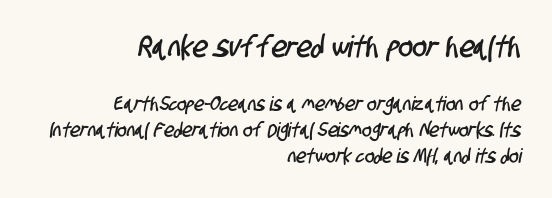
Q: Is the typeface a serif or a sans-serif typeface? A: Sans-serif.
Q: Is the text underlined? A: No.
Q: How is the paragraph aligned? A: Right-aligned.
Q: Is the spacing between letters normal or unusually wide? A: Normal.
Q: Is the spacing between lines tight, normal or loose? A: Normal.
Q: Which block of text is set in a larger size, the first (top) or the second (bottom)? A: The first (top) one.
Q: Width (condensed, normal, or wide)? A: Condensed.
Q: Stroke contrast? A: Low.
Q: x-height? A: Large.
Q: Monospaced? A: No.
